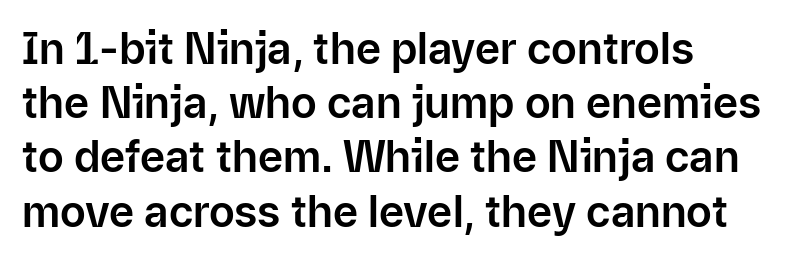
The image shows 43 px sans-serif type, upright; set normal line spacing (1.26x), normal letter spacing, not underlined; low stroke contrast and a medium x-height.
